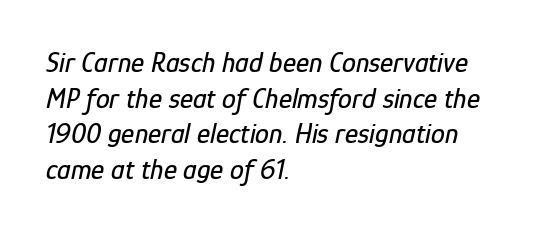
{"italic": "yes", "lean": "right", "slant_degrees": 12, "width": "condensed", "stroke_contrast": "low", "x_height": "medium", "monospaced": "no", "underline": "no", "align": "left", "line_spacing": "normal", "line_spacing_ratio": 1.27, "letter_spacing": "normal", "letter_spacing_em": 0.0, "glyph_px": 28}
